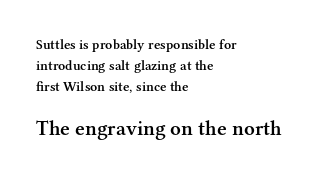
Q: Is the text bold? A: Semi-bold.
Q: Is the text italic (slanted)? A: No, it is upright.
Q: Is the text underlined? A: No.
Q: How is the paragraph aligned? A: Left-aligned.
Q: Is the spacing between letters normal or unusually wide? A: Normal.
Q: Is the spacing between lines tight, normal or loose? A: Normal.
Q: Which block of text is set in a larger size, the first (top) or the second (bottom)? A: The second (bottom) one.
